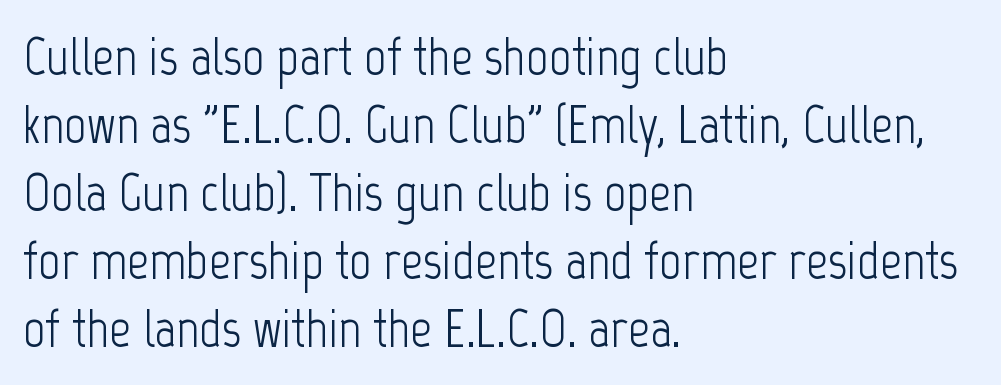
Unlike italic type, these characters show no tilt at all. The area under the type is left untouched. Words appear dense and cohesive because spacing is normal. The typesetting does not lean heavy: it is not bold. Think of a printed novel: that variable character pitch is what you see here. Short and long lines alike share a common starting point at left.
